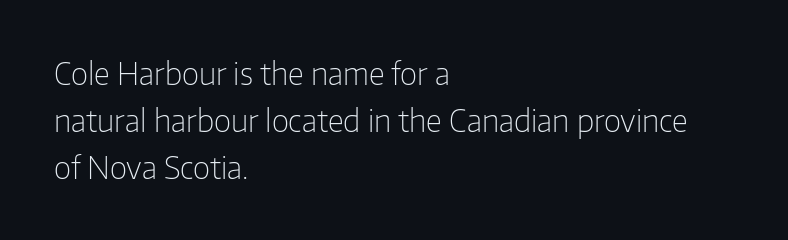
{"serif": "no", "italic": "no", "bold": "no", "weight": "light", "width": "normal", "stroke_contrast": "low", "x_height": "medium", "monospaced": "no", "underline": "no", "align": "left", "line_spacing": "normal", "line_spacing_ratio": 1.56, "letter_spacing": "normal", "letter_spacing_em": 0.0, "glyph_px": 30}
